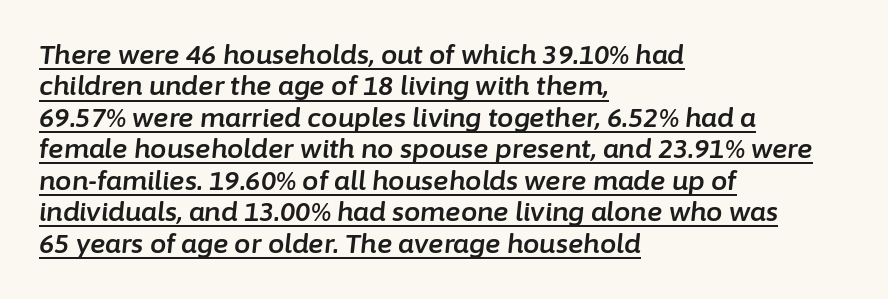
Caption: lettering with a line underneath. Each line starts at the same left margin while the right side varies. How are the letters spaced? Ordinarily, with no added tracking. When letters slant like this, we call the style italic.
